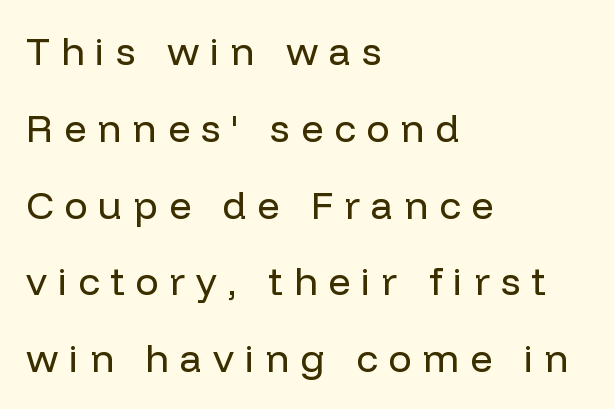
Q: Is the text bold? A: No.
Q: Is the text italic (slanted)? A: No, it is upright.
Q: Is the typeface a serif or a sans-serif typeface? A: Sans-serif.
Q: Is the text underlined? A: No.
Q: How is the paragraph aligned? A: Left-aligned.
Q: Is the spacing between letters normal or unusually wide? A: Unusually wide.
Q: Is the spacing between lines tight, normal or loose? A: Loose.
Q: Width (condensed, normal, or wide)? A: Normal.
Q: Stroke contrast? A: Low.
Q: x-height? A: Medium.
Q: Monospaced? A: No.
